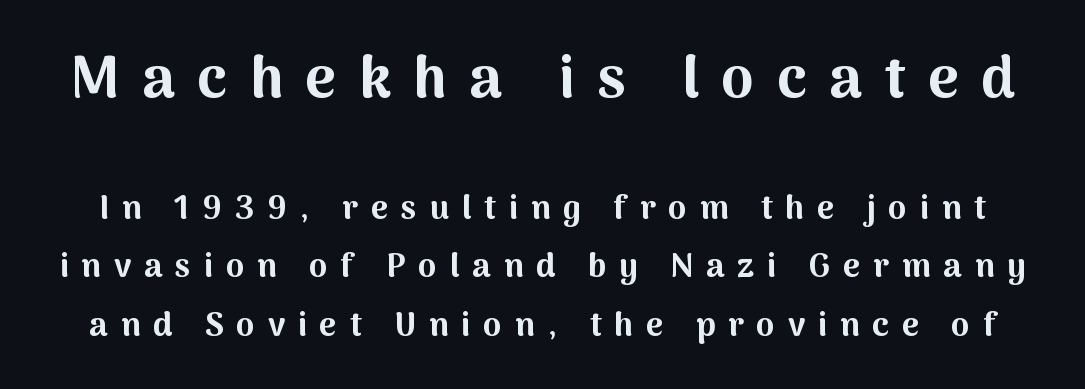
The characters look thick and weighty, a clear bold. Descenders are the only things crossing below the line. This rendering widens character spacing well past its baseline value. It's the straight-up-and-down kind of type. Character widths vary here, with narrow letters taking less room than wide ones. A sans-serif font was chosen for this passage.
